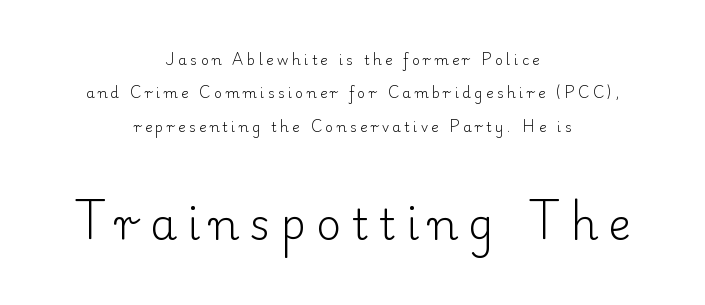
Q: Is the text bold? A: No.
Q: Is the text italic (slanted)? A: No, it is upright.
Q: Is the text underlined? A: No.
Q: How is the paragraph aligned? A: Centered.
Q: Is the spacing between letters normal or unusually wide? A: Unusually wide.
Q: Is the spacing between lines tight, normal or loose? A: Loose.
Q: Which block of text is set in a larger size, the first (top) or the second (bottom)? A: The second (bottom) one.
Q: Width (condensed, normal, or wide)? A: Normal.
Q: Stroke contrast? A: Low.
Q: x-height? A: Small.
Q: Monospaced? A: No.
